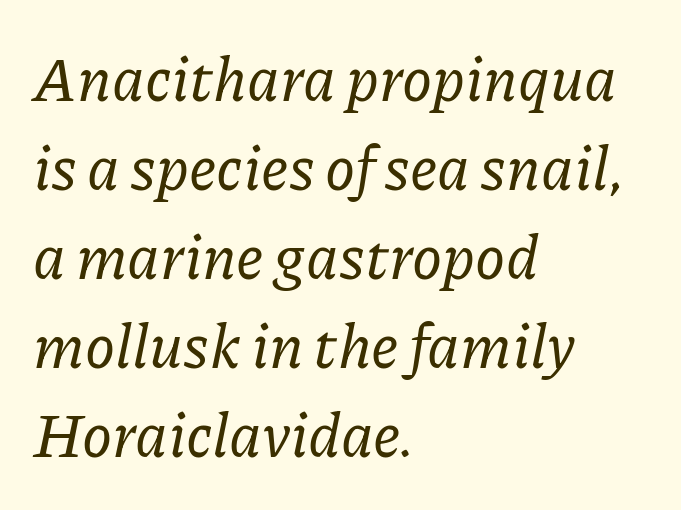
Honestly, there is no underline to notice here at all. Nobody touched the tracking dial on this one. Horizontally, the lines are justified to the leading edge only. The face used here has a pronounced slope to its letters. The passage shown is typeset with a serif family.
